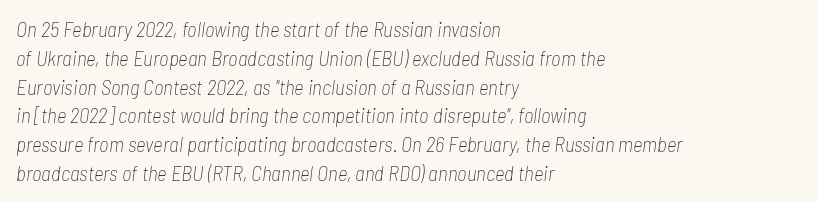
{"italic": "yes", "lean": "right", "slant_degrees": 7, "bold": "no", "underline": "no", "align": "left", "line_spacing": "normal", "line_spacing_ratio": 1.37, "letter_spacing": "normal", "letter_spacing_em": 0.0, "glyph_px": 21}
